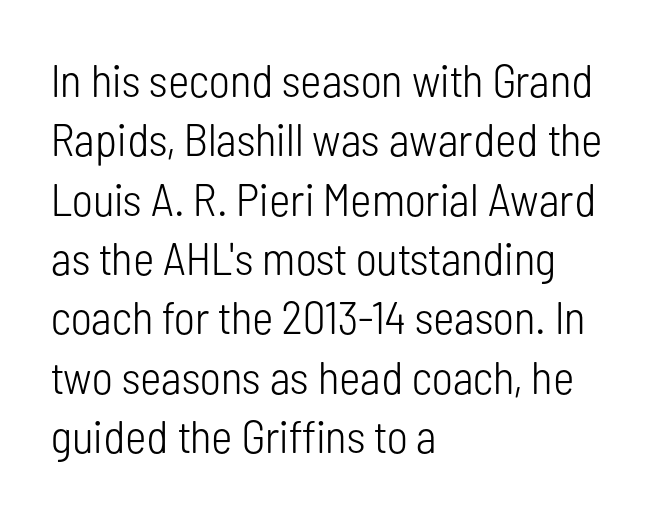
Q: Is the text bold? A: No.
Q: Is the text italic (slanted)? A: No, it is upright.
Q: Is the typeface a serif or a sans-serif typeface? A: Sans-serif.
Q: Is the text underlined? A: No.
Q: How is the paragraph aligned? A: Left-aligned.
Q: Is the spacing between letters normal or unusually wide? A: Normal.
Q: Is the spacing between lines tight, normal or loose? A: Normal.
Q: Width (condensed, normal, or wide)? A: Condensed.
Q: Stroke contrast? A: Low.
Q: x-height? A: Medium.
Q: Monospaced? A: No.
